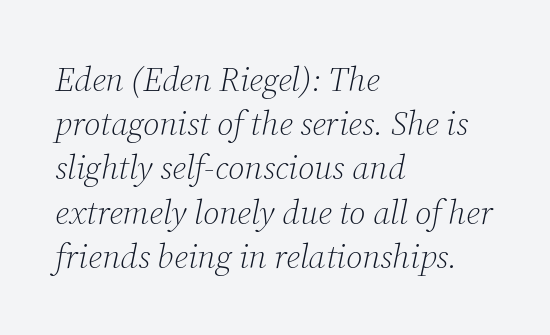
Q: Is the text bold? A: No.
Q: Is the text italic (slanted)? A: Yes, it leans right by about 12 degrees.
Q: Is the typeface a serif or a sans-serif typeface? A: Serif.
Q: Is the text underlined? A: No.
Q: How is the paragraph aligned? A: Left-aligned.
Q: Is the spacing between letters normal or unusually wide? A: Normal.
Q: Is the spacing between lines tight, normal or loose? A: Normal.
Q: Width (condensed, normal, or wide)? A: Normal.
Q: Stroke contrast? A: Low.
Q: x-height? A: Medium.
Q: Monospaced? A: No.
